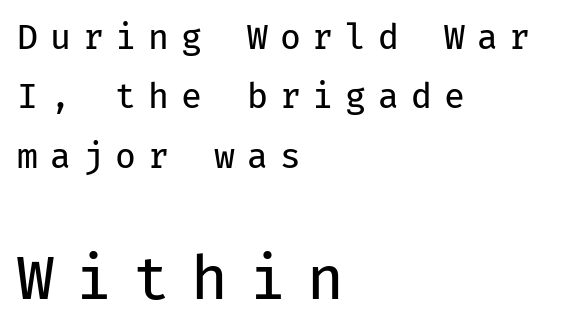
Q: Is the text bold? A: No.
Q: Is the text italic (slanted)? A: No, it is upright.
Q: Is the typeface a serif or a sans-serif typeface? A: Sans-serif.
Q: Is the text underlined? A: No.
Q: How is the paragraph aligned? A: Left-aligned.
Q: Is the spacing between letters normal or unusually wide? A: Unusually wide.
Q: Which block of text is set in a larger size, the first (top) or the second (bottom)? A: The second (bottom) one.
Q: Width (condensed, normal, or wide)? A: Normal.
Q: Stroke contrast? A: Low.
Q: x-height? A: Medium.
Q: Monospaced? A: Yes.
